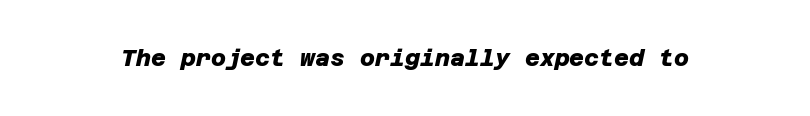
The image shows 23 px bold type; set normal letter spacing, not underlined.
